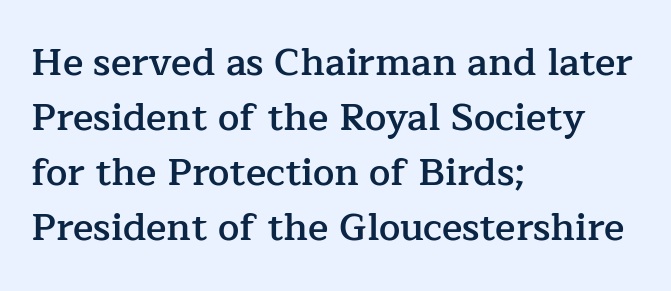
The image shows 38 px semibold serif type, upright; set left-aligned, normal line spacing (1.45x), normal letter spacing, not underlined; low stroke contrast and a medium x-height.
